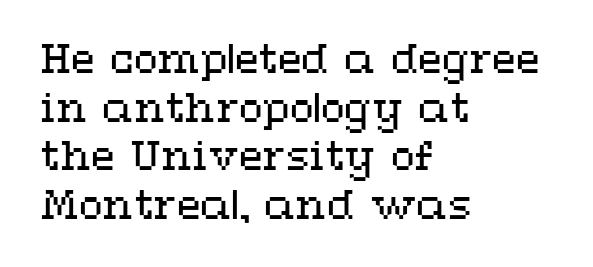
Q: Is the text bold? A: No.
Q: Is the text italic (slanted)? A: No, it is upright.
Q: Is the text underlined? A: No.
Q: How is the paragraph aligned? A: Left-aligned.
Q: Is the spacing between letters normal or unusually wide? A: Normal.
Q: Is the spacing between lines tight, normal or loose? A: Normal.
Q: Width (condensed, normal, or wide)? A: Wide.
Q: Stroke contrast? A: Medium.
Q: x-height? A: Medium.
Q: Monospaced? A: No.
